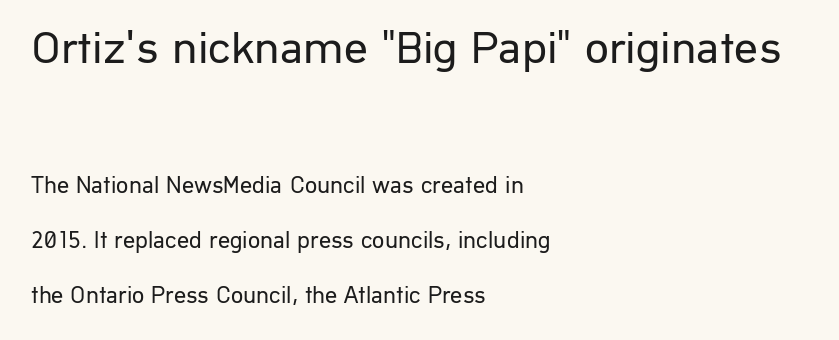
The face used here appears at its bigger size in the upper chunk. Unlike italic type, these characters show no tilt at all. Regarding serifs, this sample does without them. How are the letters spaced? Ordinarily, with no added tracking. Whoever set this chose breathing room over compactness in the vertical rhythm.
